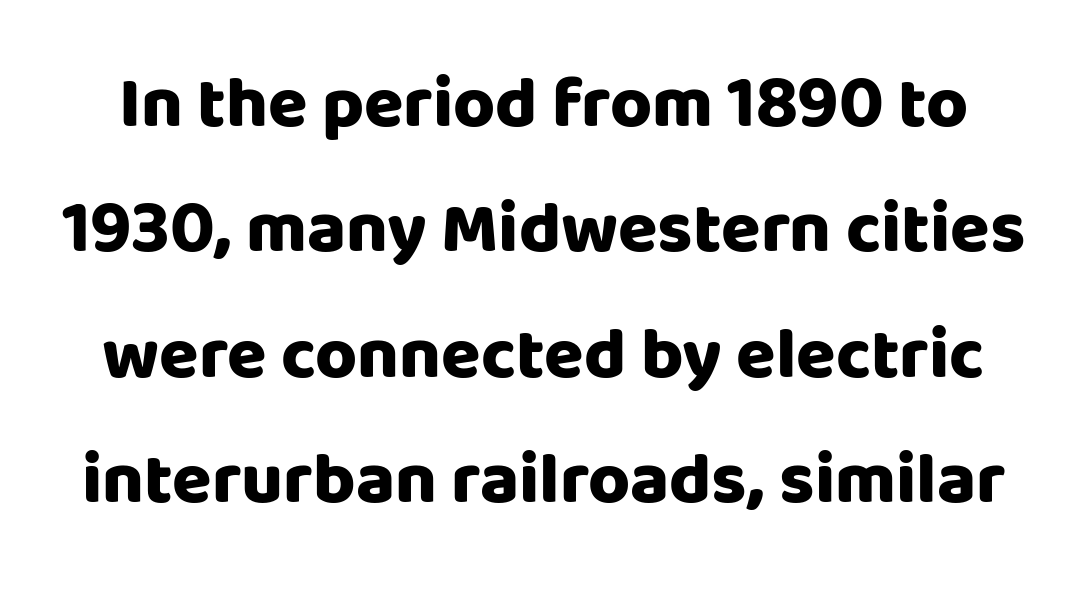
The glyphs have the mass of a bold cut. If you drew a line through each stem, it would be perfectly vertical. No extra tracking has been applied to these lines. Varying glyph widths throughout — classic text-font behaviour. Beneath every word, the page is bare. Check where the strokes stop: nothing finishes them off — pure sans.
